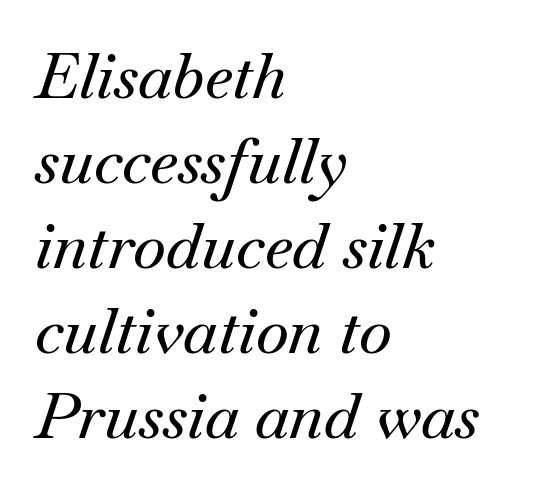
{"serif": "yes", "italic": "yes", "lean": "right", "slant_degrees": 18, "width": "normal", "stroke_contrast": "medium", "x_height": "small", "monospaced": "no", "underline": "no", "align": "left", "line_spacing": "normal", "line_spacing_ratio": 1.35, "letter_spacing": "normal", "letter_spacing_em": 0.0, "glyph_px": 63}
